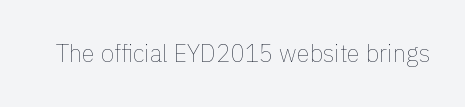
The image shows 24 px text type, upright; set normal letter spacing, not underlined.
